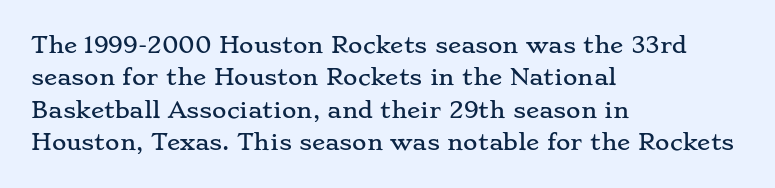
{"italic": "no", "underline": "no", "align": "left", "line_spacing": "normal", "line_spacing_ratio": 1.47, "letter_spacing": "normal", "letter_spacing_em": 0.0, "glyph_px": 22}
